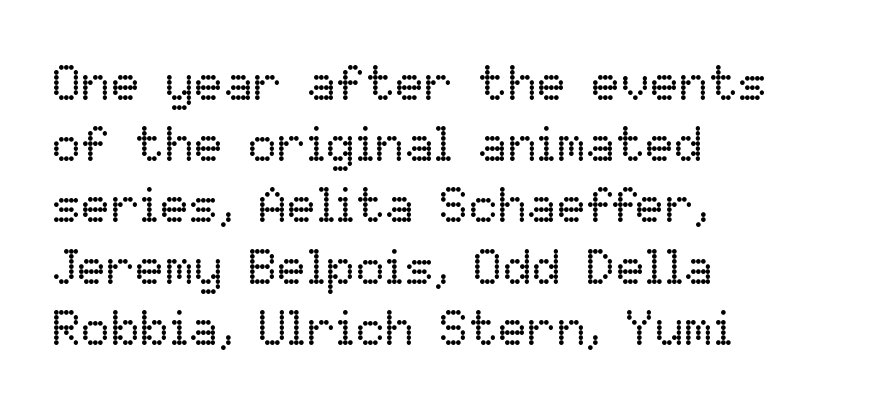
The image shows 49 px regular-weight type, upright; set left-aligned, normal line spacing (1.25x), normal letter spacing, not underlined; low stroke contrast and a medium x-height.
